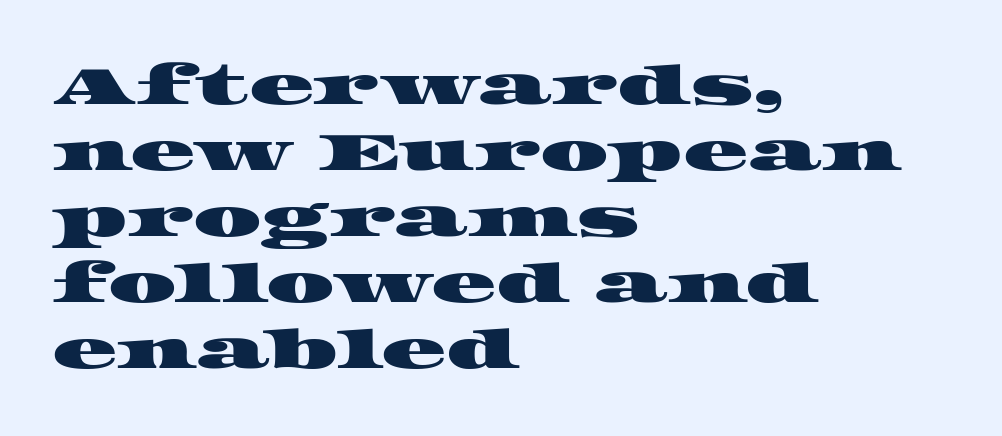
Q: Is the typeface a serif or a sans-serif typeface? A: Serif.
Q: Is the text underlined? A: No.
Q: How is the paragraph aligned? A: Left-aligned.
Q: Is the spacing between letters normal or unusually wide? A: Normal.
Q: Width (condensed, normal, or wide)? A: Wide.
Q: Stroke contrast? A: High.
Q: x-height? A: Large.
Q: Monospaced? A: No.
